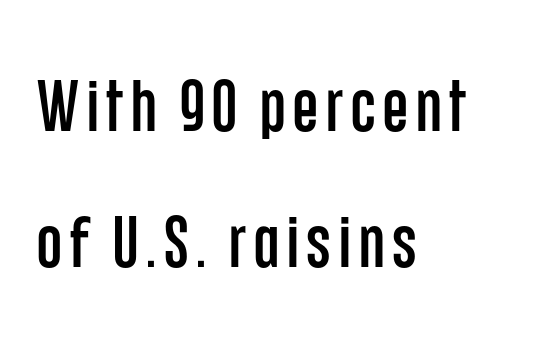
Q: Is the text italic (slanted)? A: No, it is upright.
Q: Is the typeface a serif or a sans-serif typeface? A: Sans-serif.
Q: Is the text underlined? A: No.
Q: How is the paragraph aligned? A: Left-aligned.
Q: Width (condensed, normal, or wide)? A: Condensed.
Q: Stroke contrast? A: Low.
Q: x-height? A: Large.
Q: Monospaced? A: No.
